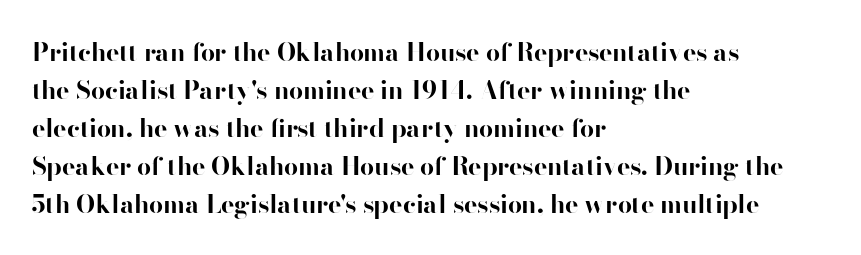
The image shows 25 px bold type, upright; set left-aligned, normal line spacing (1.52x), normal letter spacing, not underlined.
